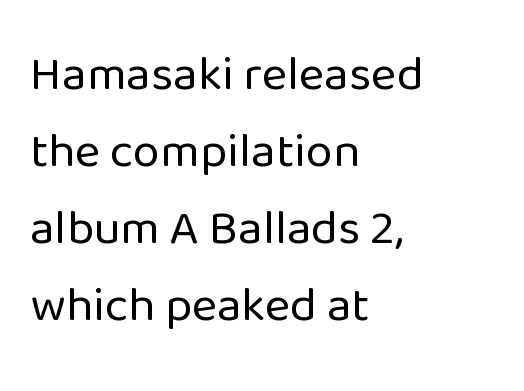
Short and long lines alike share a common starting point at left. A typesetter would mark this as roman, not italic. Weight: regular or lighter. The lines sit at an ordinary, default distance from one another. These lines are rendered in a variable-pitch font. In terms of letterform style, serifs are entirely absent.
